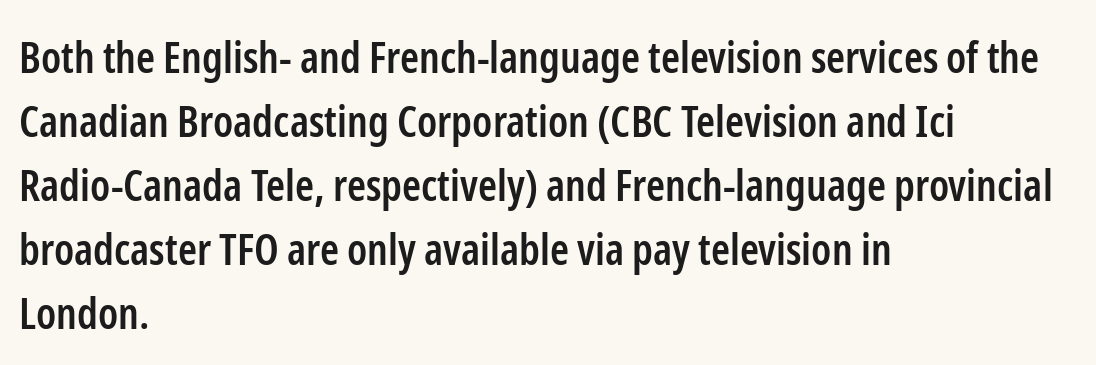
Style check: upright. Honestly, the row spacing looks completely unremarkable. Line beginnings align vertically; line endings do not. Students, note that the glyphs here touch the page at normal intervals. The face used here is a semibold: visibly heavier than regular, lighter than bold.
